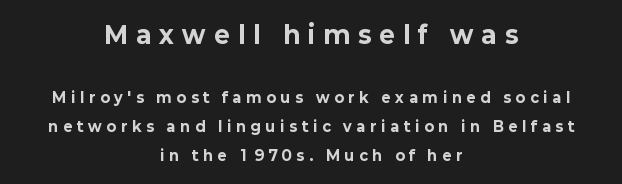
Note: larger setting up top, smaller setting below. Words appear elongated and porous because spacing is wide. You can tell it's not italic because the verticals are truly vertical. Alignment: centered. These lines stand farther apart than default settings would place them. This is heavy type, rendered in bold.
